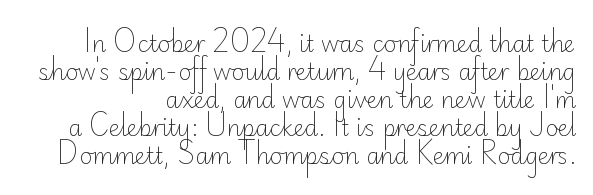
Q: Is the text bold? A: No.
Q: Is the text italic (slanted)? A: No, it is upright.
Q: Is the text underlined? A: No.
Q: Is the spacing between letters normal or unusually wide? A: Normal.
Q: Is the spacing between lines tight, normal or loose? A: Normal.
